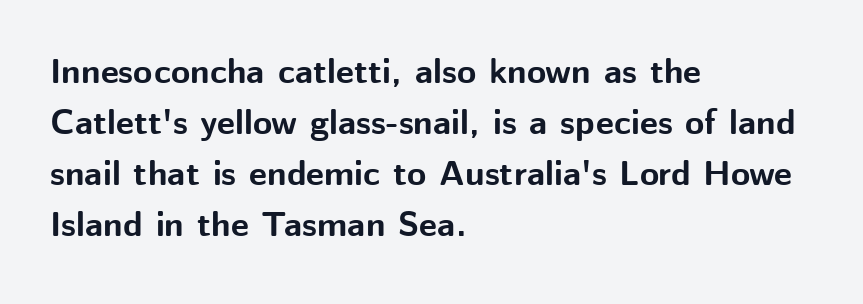
{"serif": "no", "italic": "no", "bold": "yes", "weight": "bold", "width": "normal", "stroke_contrast": "medium", "x_height": "medium", "monospaced": "no", "underline": "no", "align": "left", "line_spacing": "normal", "line_spacing_ratio": 1.46, "letter_spacing": "normal", "letter_spacing_em": 0.0, "glyph_px": 35}
